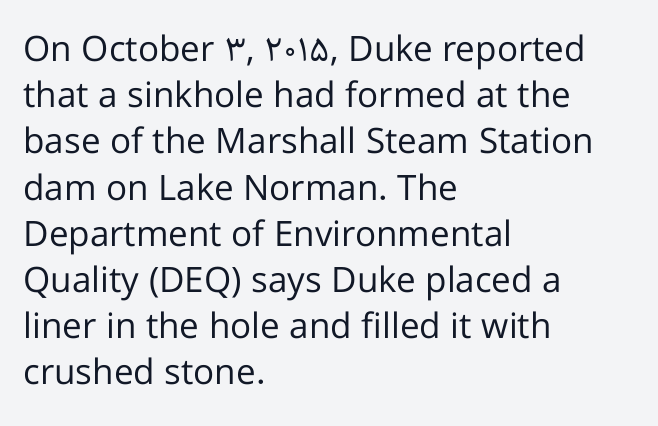
The image shows 35 px regular-weight sans-serif type, upright; set left-aligned, normal line spacing (1.32x), normal letter spacing, not underlined; low stroke contrast and a medium x-height.
